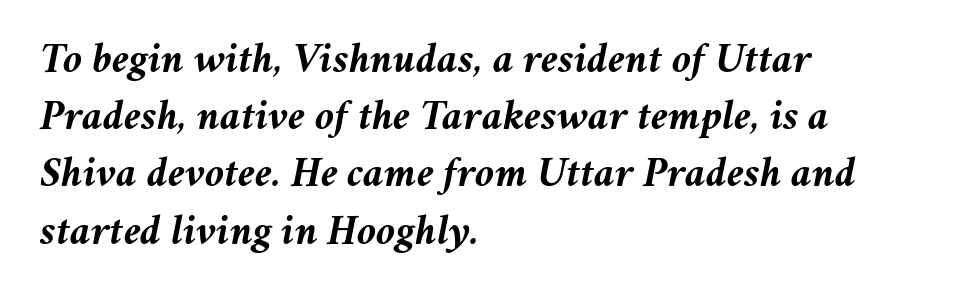
{"italic": "yes", "lean": "right", "slant_degrees": 11, "bold": "yes", "weight": "semibold", "width": "normal", "stroke_contrast": "medium", "x_height": "medium", "monospaced": "no", "underline": "no", "align": "left", "line_spacing": "normal", "line_spacing_ratio": 1.3, "letter_spacing": "normal", "letter_spacing_em": 0.0, "glyph_px": 44}
